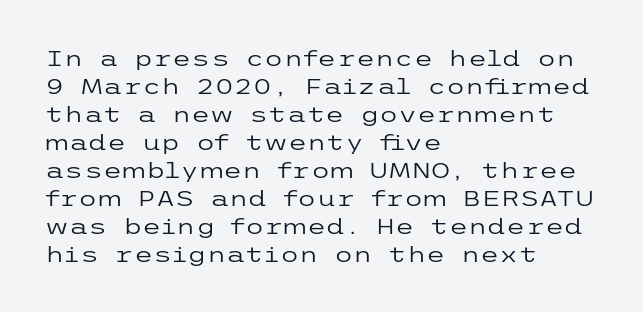
The image shows 22 px text type, upright; set left-aligned, normal line spacing (1.27x), normal letter spacing, not underlined.
